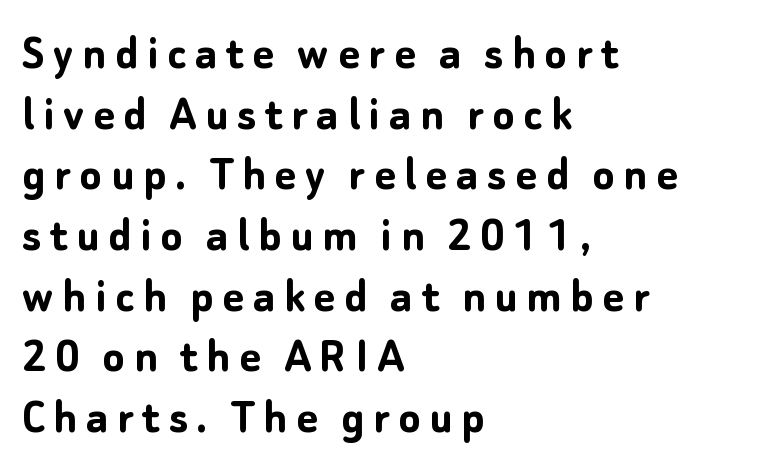
Q: Is the text bold? A: Yes.
Q: Is the text italic (slanted)? A: No, it is upright.
Q: Is the typeface a serif or a sans-serif typeface? A: Sans-serif.
Q: Is the text underlined? A: No.
Q: How is the paragraph aligned? A: Left-aligned.
Q: Width (condensed, normal, or wide)? A: Normal.
Q: Stroke contrast? A: Low.
Q: x-height? A: Medium.
Q: Monospaced? A: No.
